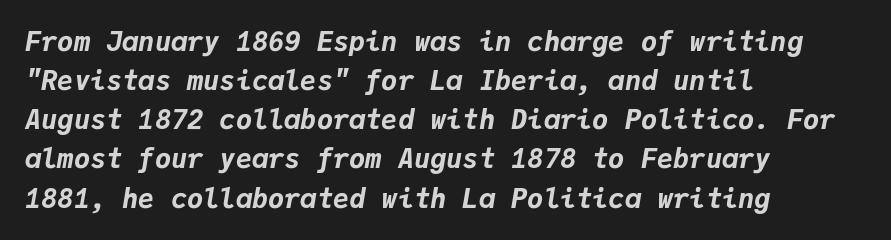
{"italic": "yes", "lean": "right", "slant_degrees": 9, "bold": "yes", "underline": "no", "align": "left", "line_spacing": "normal", "line_spacing_ratio": 1.45, "letter_spacing": "normal", "letter_spacing_em": 0.0, "glyph_px": 27}
